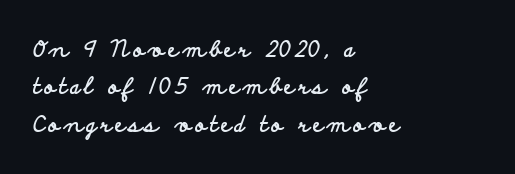
The image shows 22 px bold type; set left-aligned, normal line spacing (1.7x), not underlined.
